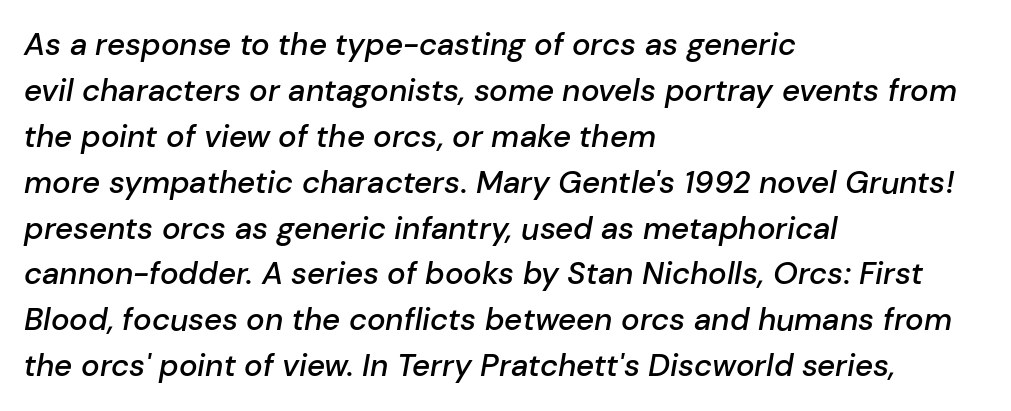
Stroke thickness is moderately raised; the sample reads as semibold. Words float on clear page, feet unadorned. The lettering tilts uniformly, giving the passage an italic look. Whoever set this chose a conventional vertical rhythm.
